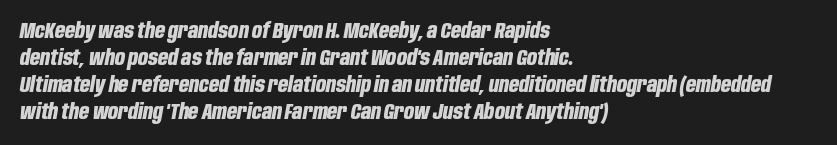
Q: Is the text bold? A: Yes.
Q: Is the text italic (slanted)? A: Yes, it leans right by about 10 degrees.
Q: Is the text underlined? A: No.
Q: How is the paragraph aligned? A: Left-aligned.
Q: Is the spacing between letters normal or unusually wide? A: Normal.
